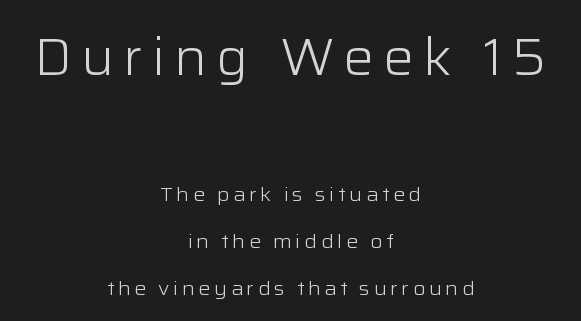
Q: Is the text bold? A: No.
Q: Is the text italic (slanted)? A: No, it is upright.
Q: Is the typeface a serif or a sans-serif typeface? A: Sans-serif.
Q: Is the text underlined? A: No.
Q: How is the paragraph aligned? A: Centered.
Q: Is the spacing between lines tight, normal or loose? A: Loose.
Q: Which block of text is set in a larger size, the first (top) or the second (bottom)? A: The first (top) one.
Q: Width (condensed, normal, or wide)? A: Normal.
Q: Stroke contrast? A: Low.
Q: x-height? A: Medium.
Q: Monospaced? A: No.
